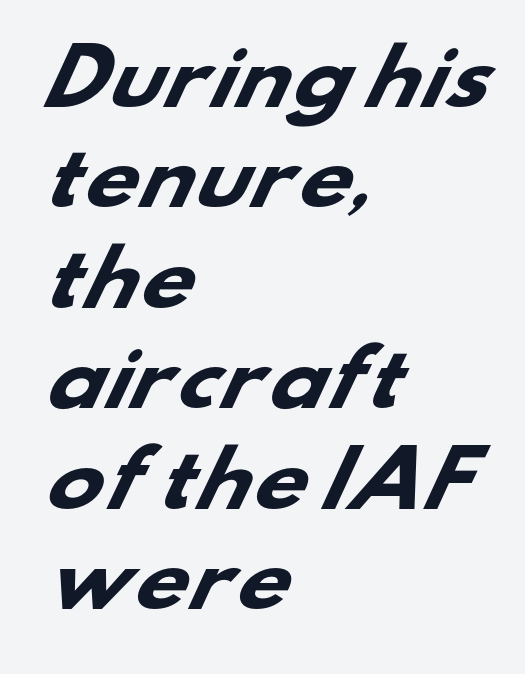
The specimen omits any rule beneath the text block's lines. Regular leading. A typesetter would call this zero additional tracking. Does the type have serifs? No, each stem ends abruptly. Weight: bold.
